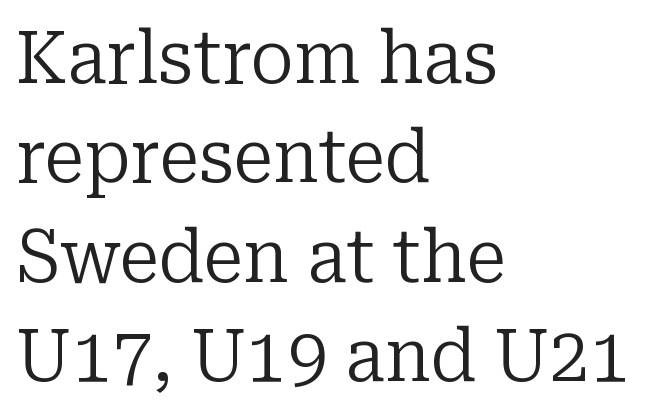
Q: Is the text bold? A: No.
Q: Is the text italic (slanted)? A: No, it is upright.
Q: Is the typeface a serif or a sans-serif typeface? A: Serif.
Q: Is the text underlined? A: No.
Q: How is the paragraph aligned? A: Left-aligned.
Q: Is the spacing between letters normal or unusually wide? A: Normal.
Q: Is the spacing between lines tight, normal or loose? A: Normal.
Q: Width (condensed, normal, or wide)? A: Normal.
Q: Stroke contrast? A: Low.
Q: x-height? A: Medium.
Q: Monospaced? A: No.
